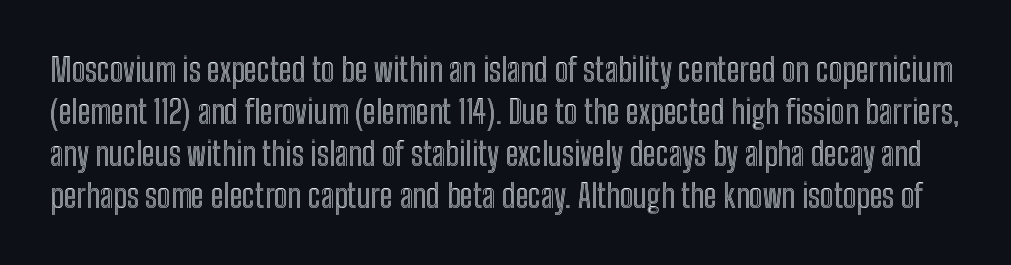
{"italic": "no", "width": "condensed", "x_height": "medium", "monospaced": "no", "underline": "no", "line_spacing": "normal", "line_spacing_ratio": 1.31, "letter_spacing": "normal", "letter_spacing_em": 0.0, "glyph_px": 32}
